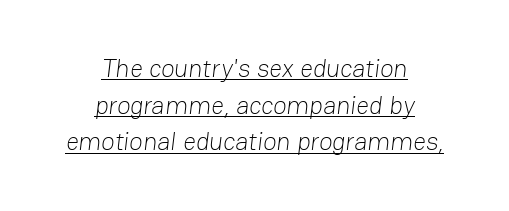
Reading down the block, each line starts at a different indent, mirrored at its end. Looks like someone drew a line under every word here. Heaviness? Minimal to ordinary, like unemphasized prose. Honestly, the row spacing looks completely unremarkable.
